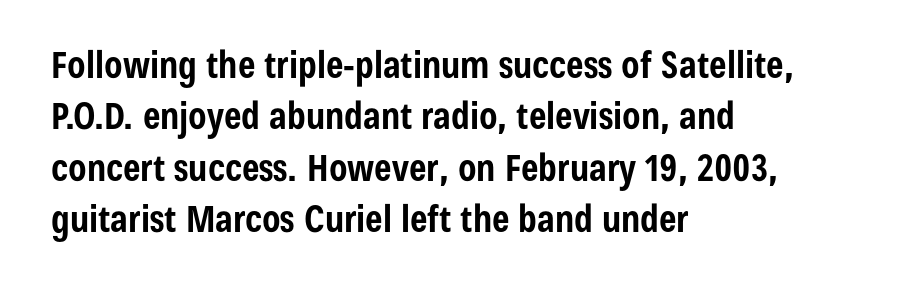
The image shows 37 px bold, condensed sans-serif type, upright; set left-aligned, normal line spacing (1.39x), normal letter spacing, not underlined; low stroke contrast and a medium x-height.
